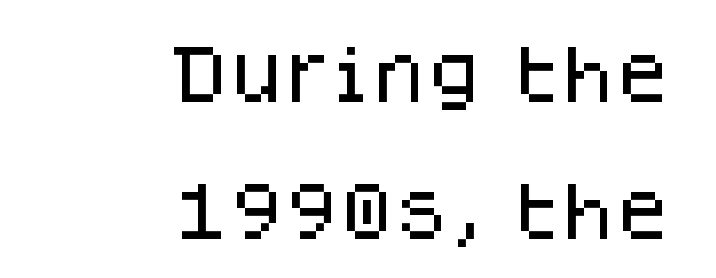
Q: Is the text italic (slanted)? A: No, it is upright.
Q: Is the typeface a serif or a sans-serif typeface? A: Sans-serif.
Q: Is the text underlined? A: No.
Q: How is the paragraph aligned? A: Right-aligned.
Q: Is the spacing between letters normal or unusually wide? A: Normal.
Q: Is the spacing between lines tight, normal or loose? A: Loose.
Q: Width (condensed, normal, or wide)? A: Normal.
Q: Stroke contrast? A: Low.
Q: x-height? A: Large.
Q: Monospaced? A: No.
